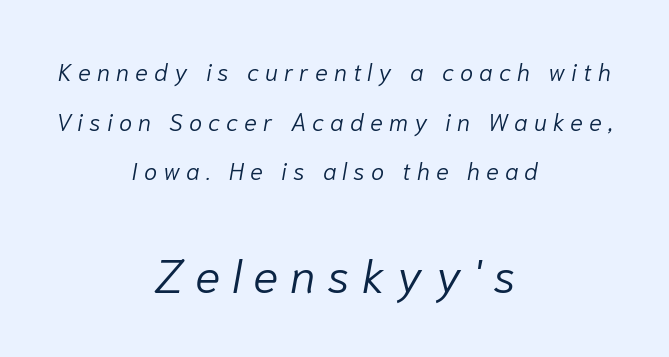
Leading is clearly above the norm, producing a sparse column. One-word summary of the alignment: center. Between these two stacked blocks, the lower one wins on size. Rule under the text: the space is simply empty. The letters look calm and open, with moderate or lighter stems.
